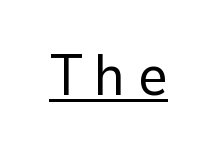
Q: Is the text bold? A: No.
Q: Is the text italic (slanted)? A: No, it is upright.
Q: Is the typeface a serif or a sans-serif typeface? A: Sans-serif.
Q: Is the text underlined? A: Yes.
Q: Is the spacing between letters normal or unusually wide? A: Unusually wide.
Q: Width (condensed, normal, or wide)? A: Normal.
Q: Stroke contrast? A: Low.
Q: x-height? A: Medium.
Q: Monospaced? A: No.
